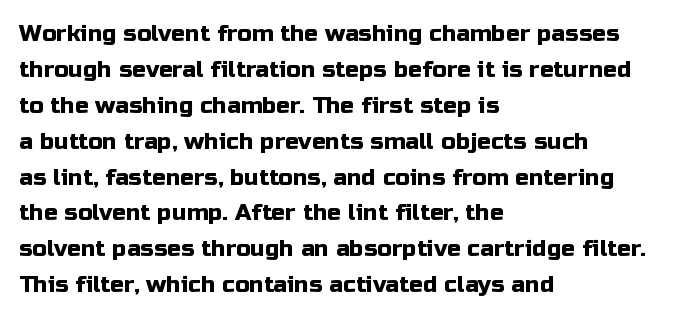
Q: Is the text italic (slanted)? A: No, it is upright.
Q: Is the text underlined? A: No.
Q: How is the paragraph aligned? A: Left-aligned.
Q: Is the spacing between letters normal or unusually wide? A: Normal.
Q: Is the spacing between lines tight, normal or loose? A: Normal.
